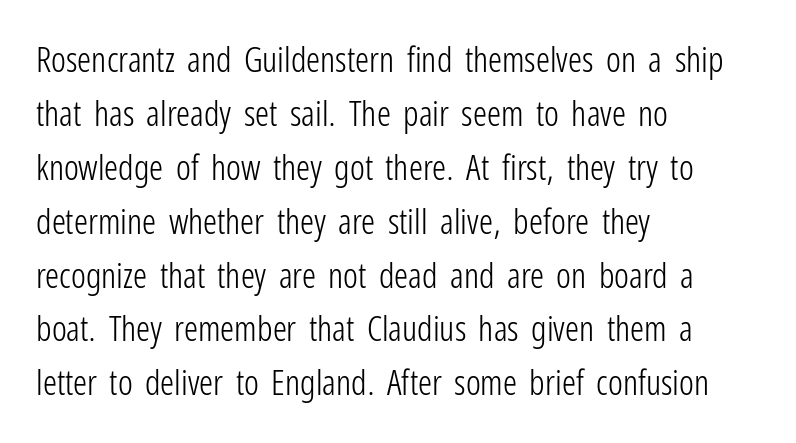
{"serif": "no", "italic": "no", "bold": "no", "weight": "light", "width": "condensed", "stroke_contrast": "low", "x_height": "medium", "monospaced": "no", "underline": "no", "align": "left", "line_spacing": "normal", "line_spacing_ratio": 1.54, "letter_spacing": "normal", "letter_spacing_em": 0.0, "glyph_px": 35}
